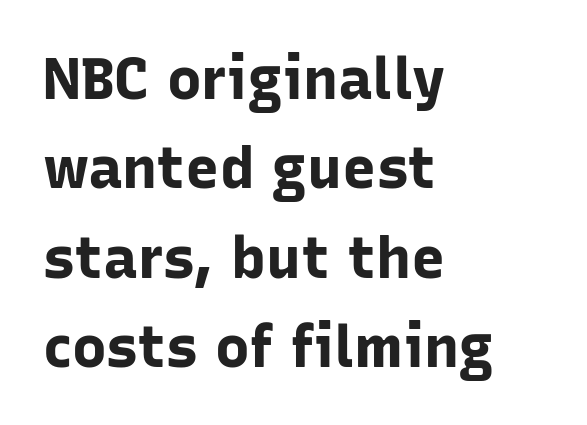
The image shows 58 px bold sans-serif type, upright; set left-aligned, normal line spacing (1.54x), normal letter spacing, not underlined; low stroke contrast and a medium x-height.
